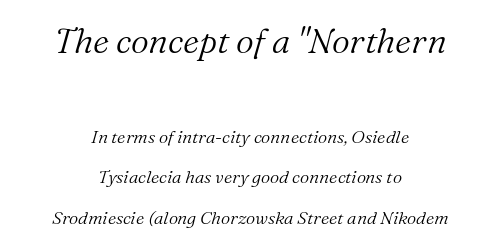
The image shows 35 px light serif type, italic (leaning right); set centered, loose line spacing (2.25x), normal letter spacing, not underlined; the first (top) block is 1.94x larger; medium stroke contrast and a medium x-height.
